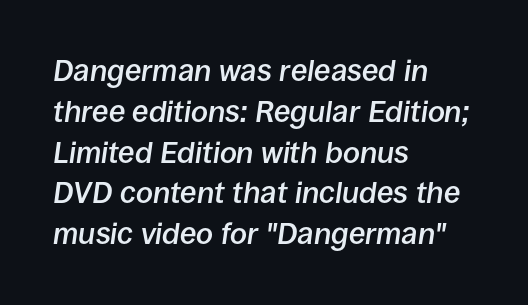
The image shows 30 px semibold type, italic (leaning right); set left-aligned, normal line spacing (1.36x), normal letter spacing, not underlined; low stroke contrast and a large x-height.
